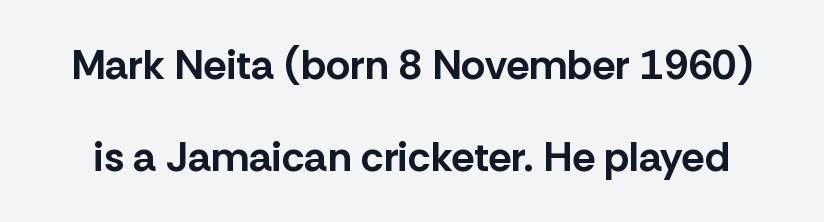
The image shows 42 px bold sans-serif type, upright; set loose line spacing (2.19x), normal letter spacing, not underlined; low stroke contrast and a medium x-height.
